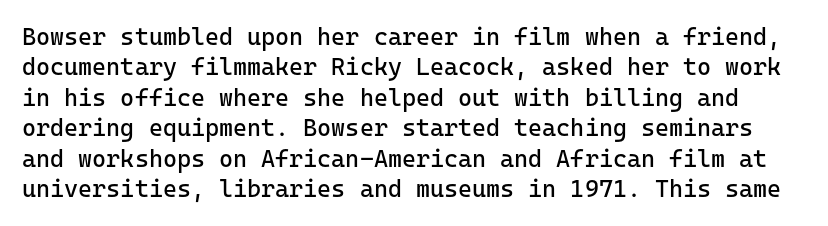
Q: Is the text bold? A: No.
Q: Is the text italic (slanted)? A: No, it is upright.
Q: Is the text underlined? A: No.
Q: Is the spacing between letters normal or unusually wide? A: Normal.
Q: Is the spacing between lines tight, normal or loose? A: Normal.
